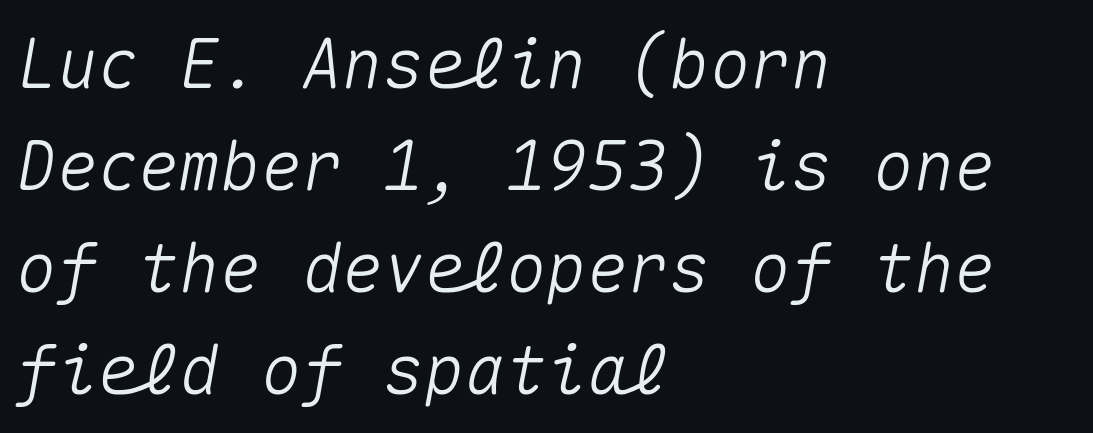
Notice how descenders clear the ascenders below comfortably — that's standard leading. The setting favours the left margin, as ordinary paragraphs usually do. The foot of each line stays bare and open. Style check: oblique.
